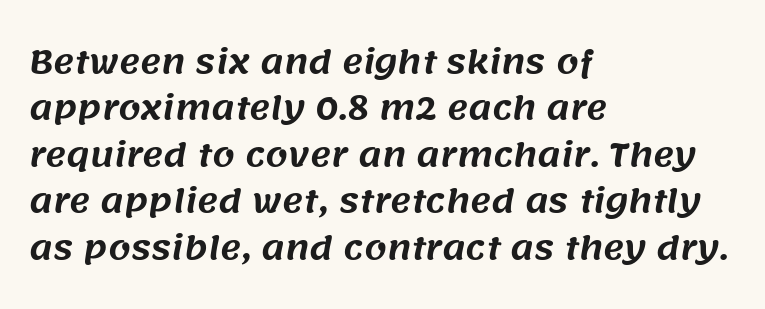
{"serif": "no", "width": "normal", "stroke_contrast": "medium", "x_height": "large", "monospaced": "no", "underline": "no", "align": "left", "line_spacing": "normal", "line_spacing_ratio": 1.45, "letter_spacing": "normal", "letter_spacing_em": 0.0, "glyph_px": 32}
